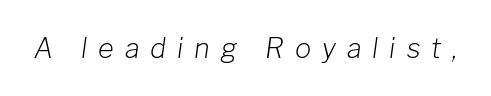
Q: Is the text bold? A: No.
Q: Is the text italic (slanted)? A: Yes, it leans right by about 8 degrees.
Q: Is the text underlined? A: No.
Q: Is the spacing between letters normal or unusually wide? A: Unusually wide.
